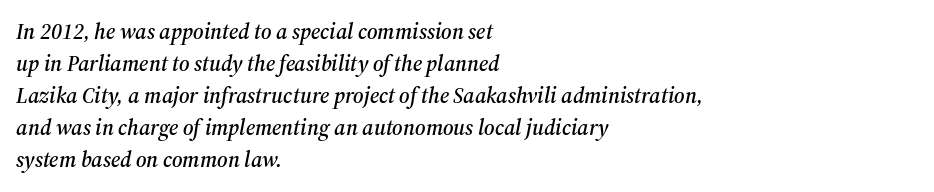
The image shows 22 px text type, italic (leaning right); set left-aligned, normal line spacing (1.46x), normal letter spacing, not underlined.
